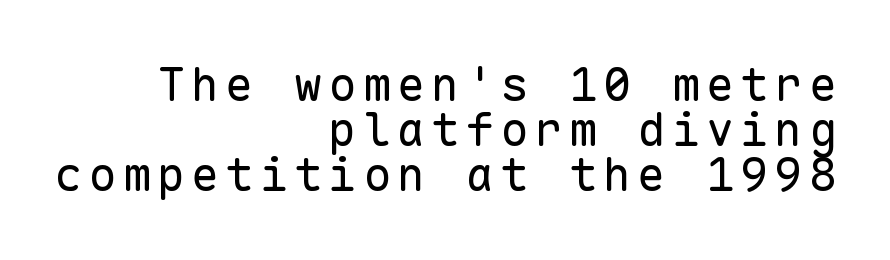
Q: Is the text bold? A: No.
Q: Is the text italic (slanted)? A: No, it is upright.
Q: Is the typeface a serif or a sans-serif typeface? A: Sans-serif.
Q: Is the text underlined? A: No.
Q: How is the paragraph aligned? A: Right-aligned.
Q: Is the spacing between lines tight, normal or loose? A: Tight.
Q: Width (condensed, normal, or wide)? A: Normal.
Q: Stroke contrast? A: Low.
Q: x-height? A: Medium.
Q: Monospaced? A: Yes.
